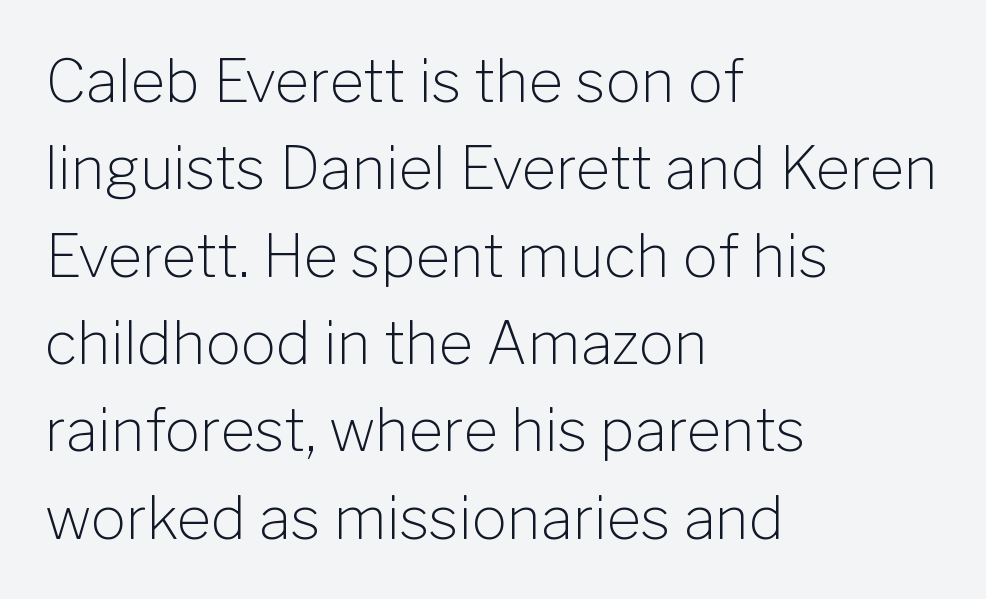
The image shows 59 px light sans-serif type, upright; set left-aligned, normal line spacing (1.48x), normal letter spacing, not underlined; low stroke contrast and a medium x-height.
